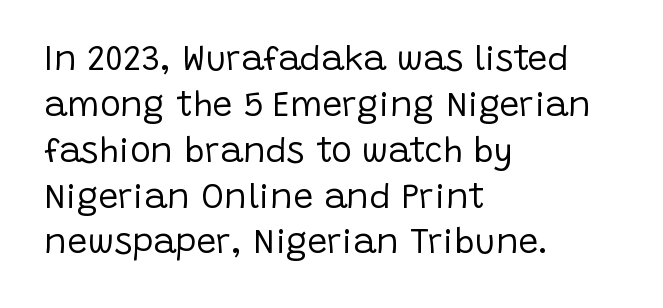
The image shows 35 px regular-weight sans-serif type, upright; set left-aligned, normal line spacing (1.31x), normal letter spacing, not underlined; low stroke contrast and a large x-height.
